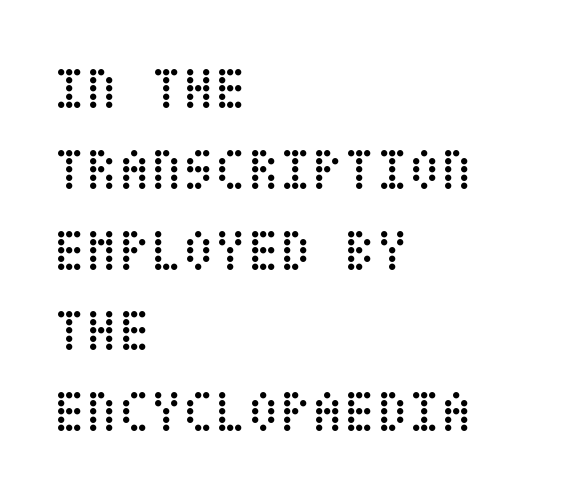
The image shows 59 px regular-weight, condensed type, upright; set left-aligned, normal line spacing (1.37x), normal letter spacing, not underlined; low stroke contrast and a large x-height.
